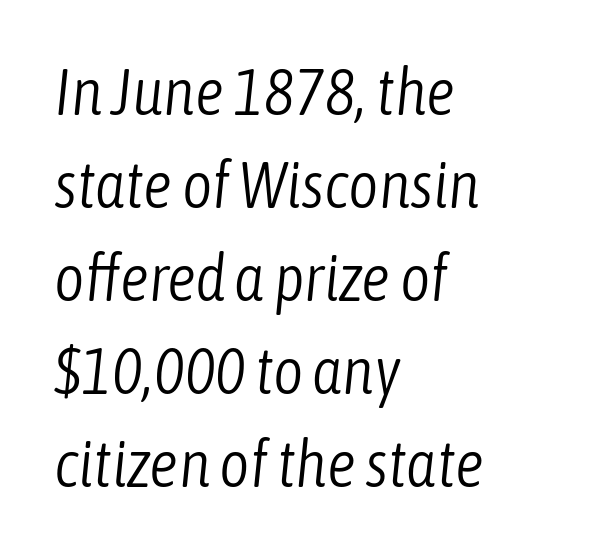
Ink coverage per letter is moderate at most. This is oblique type, the kind used for emphasis or titles. Compared with a centered layout, this one pins lines to the left instead. Beneath every word, the page is bare. Regarding leading, the lines here are spaced in the standard way. The letters sit at their default tracking, neither squeezed nor spread.
